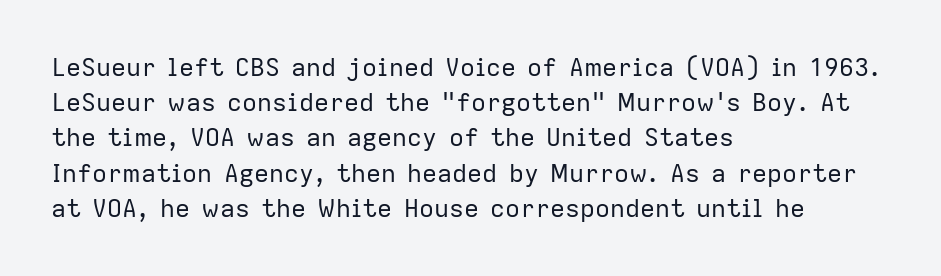
The image shows 25 px text type, upright; set left-aligned, normal line spacing (1.41x), normal letter spacing, not underlined.
